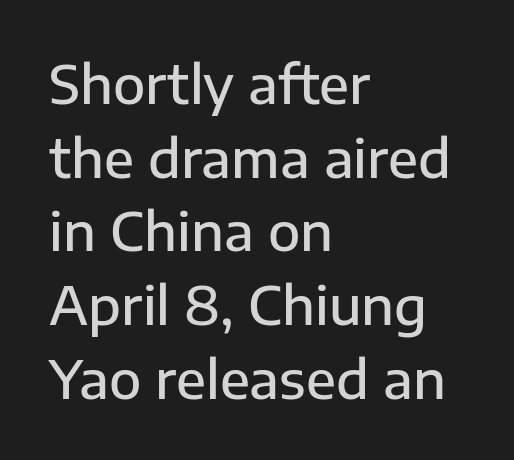
{"serif": "no", "italic": "no", "bold": "semi", "weight": "semibold", "width": "normal", "stroke_contrast": "low", "x_height": "medium", "monospaced": "no", "underline": "no", "align": "left", "line_spacing": "normal", "line_spacing_ratio": 1.39, "letter_spacing": "normal", "letter_spacing_em": 0.0, "glyph_px": 53}
